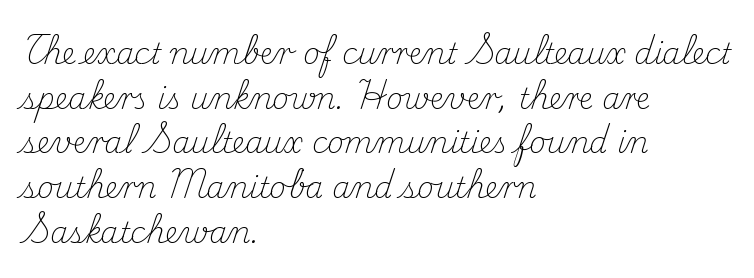
{"serif": "yes", "bold": "no", "weight": "light", "width": "normal", "stroke_contrast": "medium", "x_height": "small", "monospaced": "no", "underline": "no", "align": "left", "line_spacing": "normal", "line_spacing_ratio": 1.54, "letter_spacing": "normal", "letter_spacing_em": 0.0, "glyph_px": 29}
